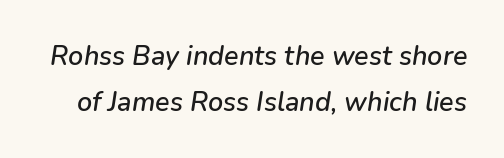
The image shows 27 px text type, italic (leaning right); set normal line spacing (1.7x), normal letter spacing, not underlined.
